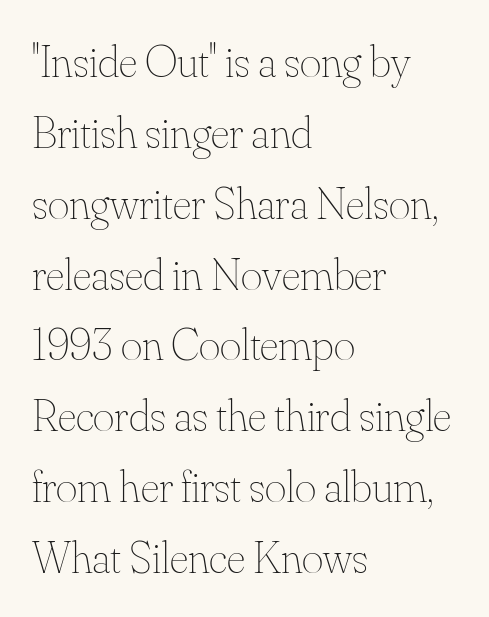
Q: Is the text bold? A: No.
Q: Is the text italic (slanted)? A: No, it is upright.
Q: Is the text underlined? A: No.
Q: How is the paragraph aligned? A: Left-aligned.
Q: Is the spacing between letters normal or unusually wide? A: Normal.
Q: Is the spacing between lines tight, normal or loose? A: Normal.
Q: Width (condensed, normal, or wide)? A: Normal.
Q: Stroke contrast? A: Medium.
Q: x-height? A: Small.
Q: Monospaced? A: No.
